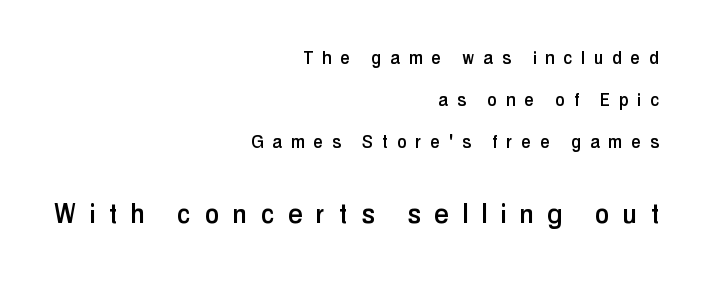
{"serif": "no", "italic": "no", "width": "condensed", "stroke_contrast": "low", "x_height": "medium", "monospaced": "no", "underline": "no", "align": "right", "line_spacing": "loose", "line_spacing_ratio": 2.01, "letter_spacing": "wide", "letter_spacing_em": 0.46, "larger_block": "second", "size_ratio": 1.52, "glyph_px": 32}
